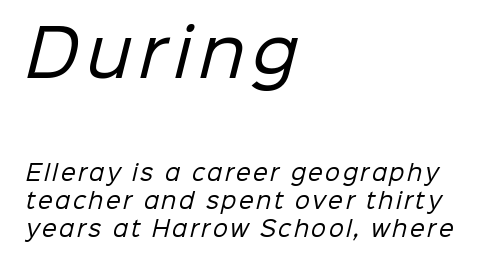
A typesetter would call this proportional, since set widths differ per character. Check the space under the baseline: it is left empty. The first block has been scaled up relative to the second. This sample uses a sans-serif face. Heft: none added — not bold. In terms of leading, this rendering sits right in the middle.
